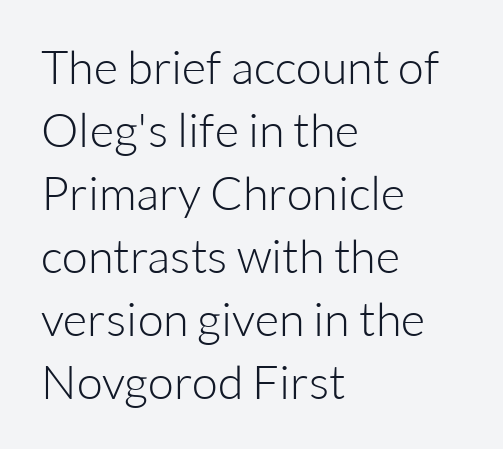
Q: Is the text bold? A: No.
Q: Is the text italic (slanted)? A: No, it is upright.
Q: Is the typeface a serif or a sans-serif typeface? A: Sans-serif.
Q: Is the text underlined? A: No.
Q: How is the paragraph aligned? A: Left-aligned.
Q: Is the spacing between letters normal or unusually wide? A: Normal.
Q: Is the spacing between lines tight, normal or loose? A: Normal.
Q: Width (condensed, normal, or wide)? A: Normal.
Q: Stroke contrast? A: Low.
Q: x-height? A: Medium.
Q: Monospaced? A: No.
